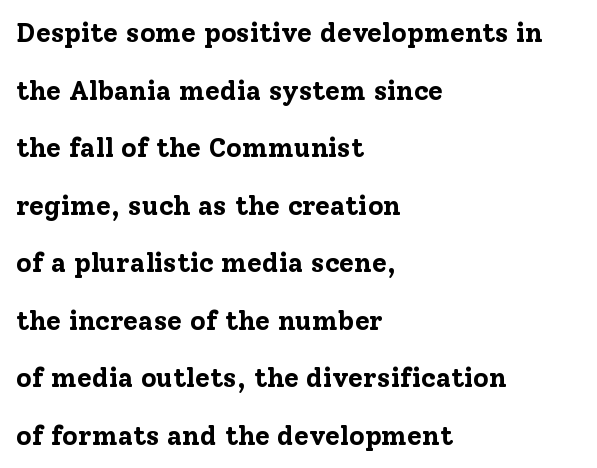
{"italic": "no", "bold": "yes", "underline": "no", "align": "left", "line_spacing": "loose", "line_spacing_ratio": 2.13, "letter_spacing": "normal", "letter_spacing_em": 0.0, "glyph_px": 27}
